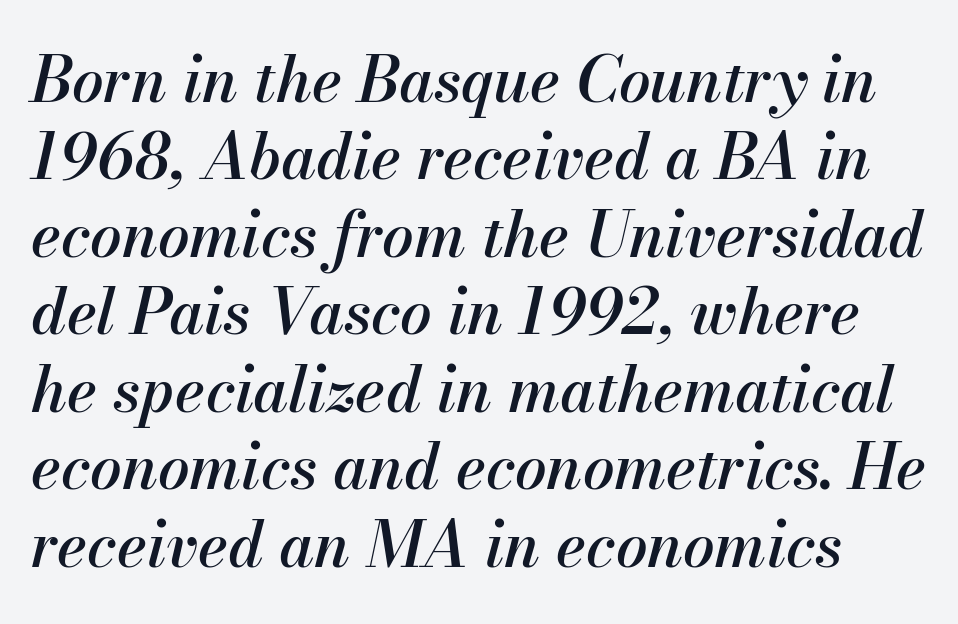
Glyph-to-glyph distance matches everyday printed text. The string is rendered with underlining switched off. Slant detected: the letters are inclined. Think of a printed novel: that variable character pitch is what you see here.
